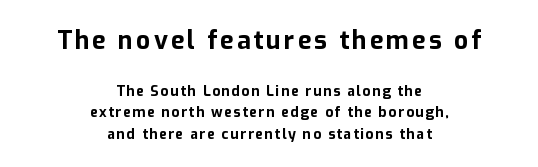
The image shows 25 px bold type, upright; set centered, normal line spacing (1.52x), not underlined; the first (top) block is 1.79x larger.
